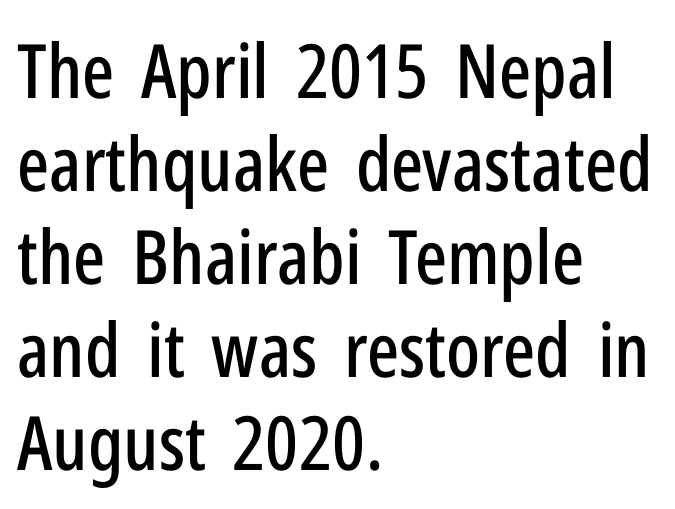
{"serif": "no", "italic": "no", "width": "condensed", "stroke_contrast": "low", "x_height": "medium", "monospaced": "no", "underline": "no", "align": "left", "line_spacing_ratio": 1.24, "letter_spacing": "normal", "letter_spacing_em": 0.0, "glyph_px": 75}
